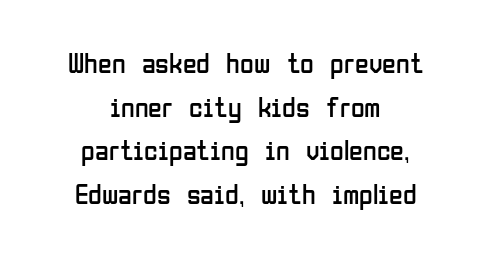
The image shows 28 px regular-weight, condensed sans-serif type, upright; set centered, normal line spacing (1.56x), normal letter spacing, not underlined; low stroke contrast and a medium x-height.
